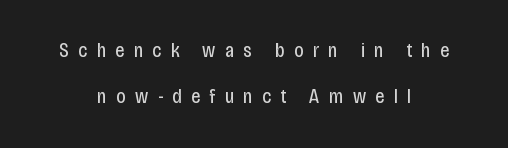
{"italic": "no", "bold": "no", "underline": "no", "align": "center", "line_spacing": "loose", "line_spacing_ratio": 2.32, "letter_spacing": "wide", "letter_spacing_em": 0.48, "glyph_px": 20}
